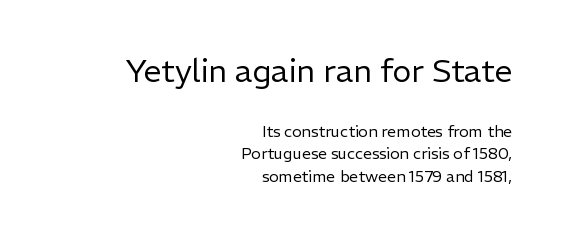
{"serif": "no", "italic": "no", "bold": "no", "weight": "regular", "width": "normal", "stroke_contrast": "low", "x_height": "medium", "monospaced": "no", "underline": "no", "align": "right", "line_spacing": "normal", "line_spacing_ratio": 1.41, "letter_spacing": "normal", "letter_spacing_em": 0.0, "larger_block": "first", "size_ratio": 2.0, "glyph_px": 32}
